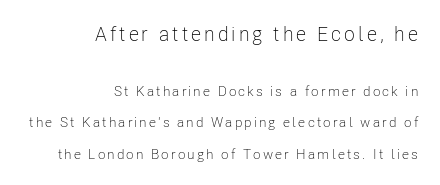
{"italic": "no", "bold": "no", "underline": "no", "align": "right", "line_spacing": "loose", "line_spacing_ratio": 2.24, "larger_block": "first", "size_ratio": 1.43, "glyph_px": 20}
